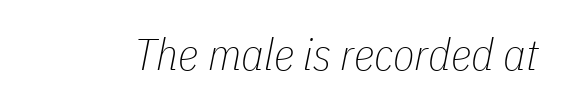
If you drew a line through each stem, it would be angled. Here the designer chose a conventional face with non-uniform glyph widths. What stands out about the letter spacing? Nothing — it is the standard amount. Descenders hang freely into open space. The letters look calm and open, with moderate or lighter stems.
